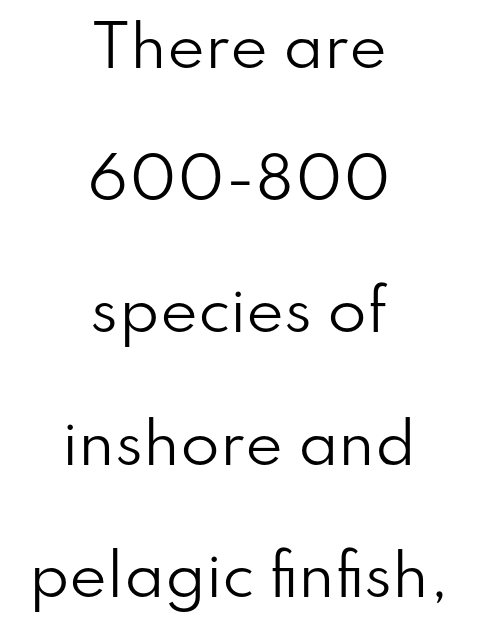
Do the characters align in a grid? No, the font is proportional. This sample trades compactness for vertical openness between lines. The characters are drawn with everyday or finer stroke widths. If you drew a line through each stem, it would be perfectly vertical. The whitespace from short lines is split evenly between both sides.
